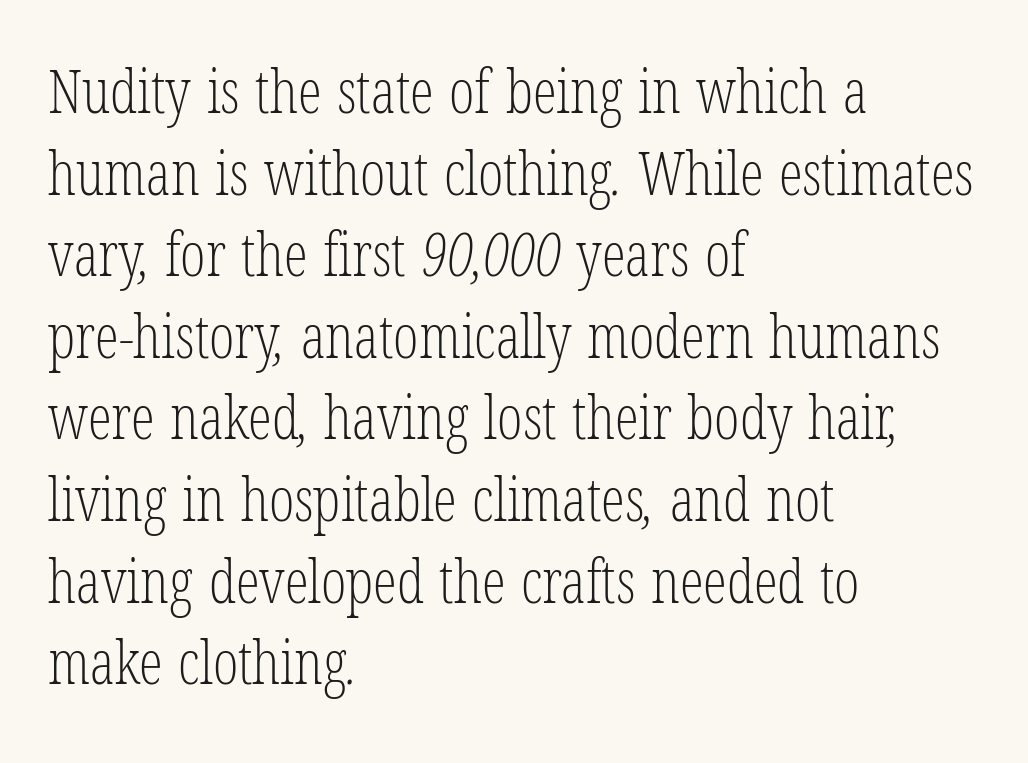
The image shows 60 px light, condensed serif type; set left-aligned, normal line spacing (1.36x), normal letter spacing, not underlined; low stroke contrast and a medium x-height.
